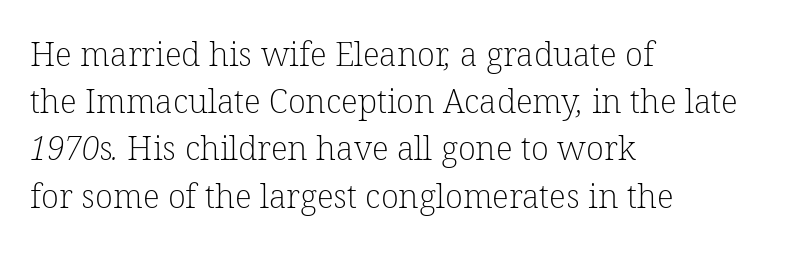
{"serif": "yes", "bold": "no", "weight": "light", "width": "normal", "stroke_contrast": "low", "x_height": "medium", "monospaced": "no", "underline": "no", "align": "left", "line_spacing": "normal", "line_spacing_ratio": 1.43, "letter_spacing": "normal", "letter_spacing_em": 0.0, "glyph_px": 33}
